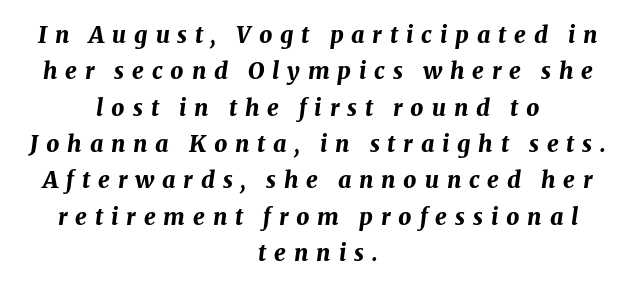
The image shows 23 px bold type, italic (leaning right); set centered, normal line spacing (1.58x), unusually wide letter spacing (+0.34 em), not underlined.
